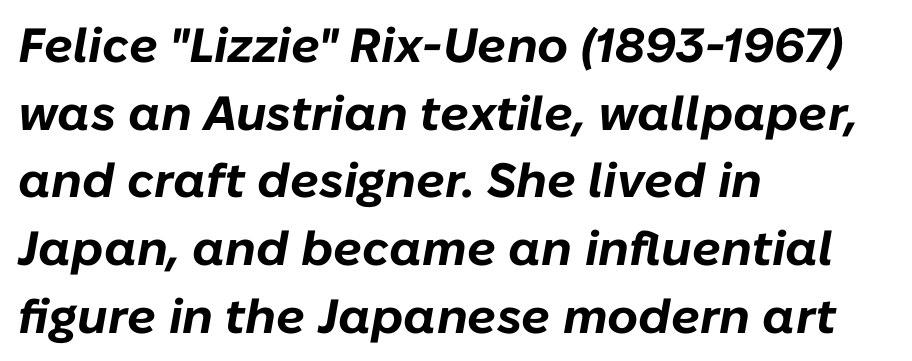
Q: Is the text bold? A: Yes.
Q: Is the text italic (slanted)? A: Yes, it leans right by about 10 degrees.
Q: Is the text underlined? A: No.
Q: How is the paragraph aligned? A: Left-aligned.
Q: Is the spacing between letters normal or unusually wide? A: Normal.
Q: Is the spacing between lines tight, normal or loose? A: Normal.
Q: Width (condensed, normal, or wide)? A: Normal.
Q: Stroke contrast? A: Low.
Q: x-height? A: Medium.
Q: Monospaced? A: No.
